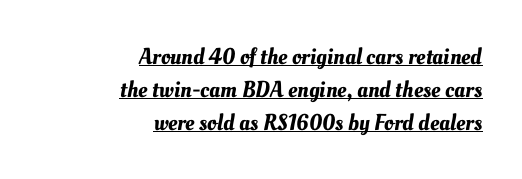
Caption: multi-line text, flush right, ragged left. Looks like someone drew a line under every word here. The lines sit at an ordinary, default distance from one another. There is no visible air inserted between adjacent glyphs.
